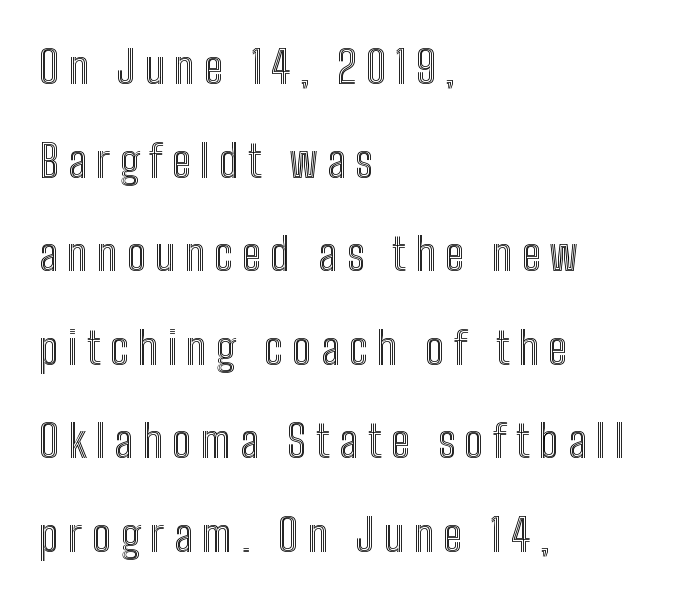
The image shows 45 px condensed type, upright; set left-aligned, loose line spacing (2.08x), unusually wide letter spacing (+0.21 em), not underlined; a medium x-height.
